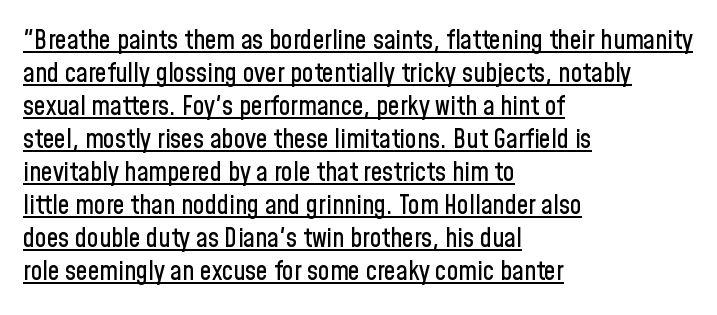
Q: Is the text italic (slanted)? A: No, it is upright.
Q: Is the text underlined? A: Yes.
Q: How is the paragraph aligned? A: Left-aligned.
Q: Is the spacing between letters normal or unusually wide? A: Normal.
Q: Is the spacing between lines tight, normal or loose? A: Normal.
